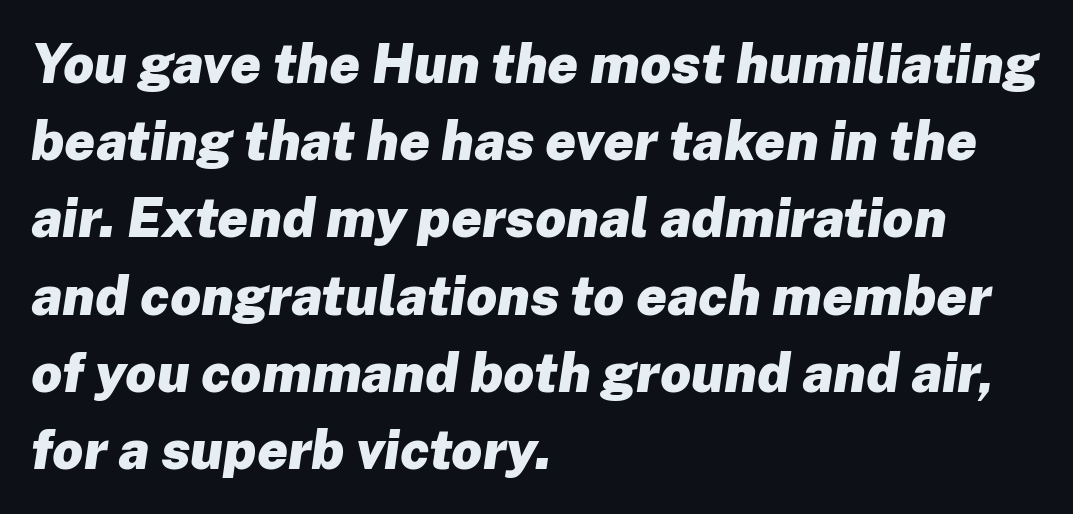
{"italic": "yes", "lean": "right", "slant_degrees": 8, "bold": "yes", "weight": "heavy", "width": "normal", "stroke_contrast": "low", "x_height": "medium", "monospaced": "no", "underline": "no", "align": "left", "line_spacing": "normal", "line_spacing_ratio": 1.43, "letter_spacing": "normal", "letter_spacing_em": 0.0, "glyph_px": 54}
